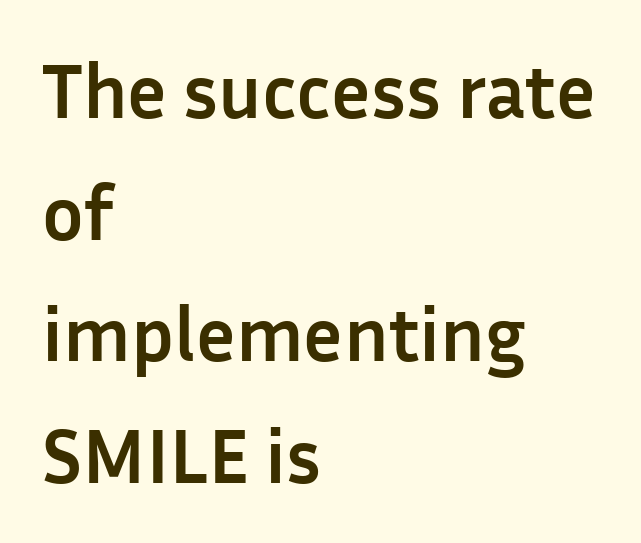
Q: Is the text bold? A: Yes.
Q: Is the text italic (slanted)? A: No, it is upright.
Q: Is the typeface a serif or a sans-serif typeface? A: Sans-serif.
Q: Is the text underlined? A: No.
Q: How is the paragraph aligned? A: Left-aligned.
Q: Is the spacing between letters normal or unusually wide? A: Normal.
Q: Is the spacing between lines tight, normal or loose? A: Normal.
Q: Width (condensed, normal, or wide)? A: Normal.
Q: Stroke contrast? A: Low.
Q: x-height? A: Medium.
Q: Monospaced? A: No.
